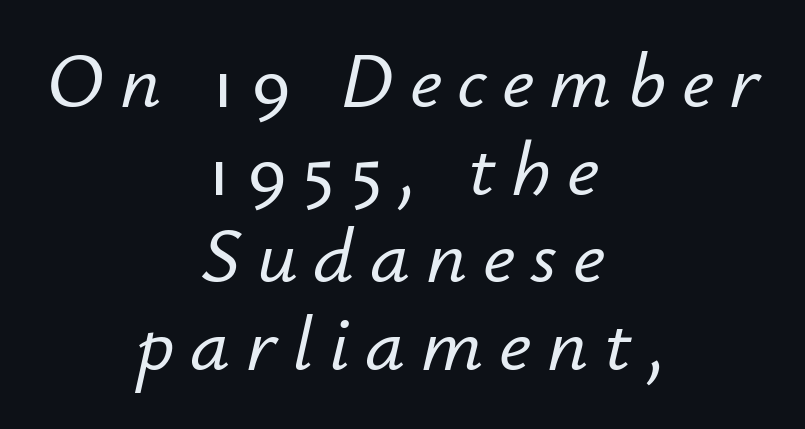
The image shows 79 px text type, italic (leaning right); set centered, tight line spacing (1.11x), unusually wide letter spacing (+0.2 em), not underlined; low stroke contrast and a small x-height.
